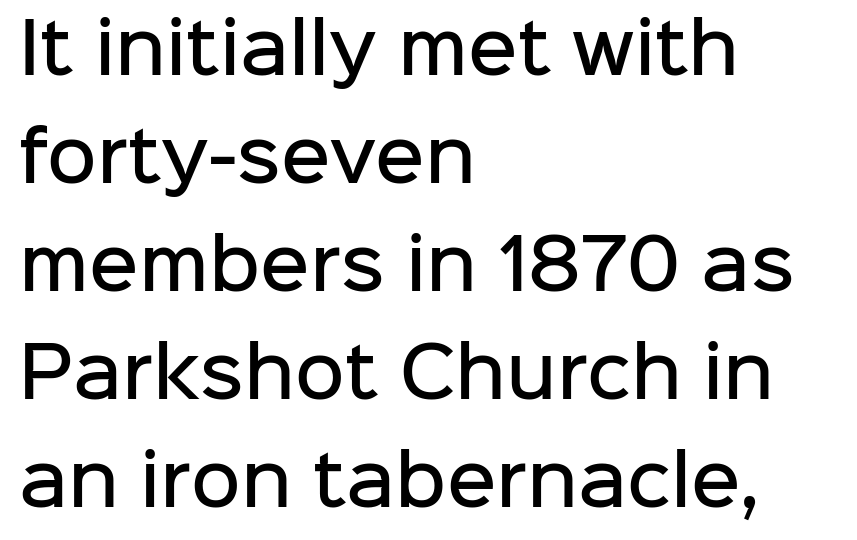
Q: Is the text bold? A: Semi-bold.
Q: Is the text italic (slanted)? A: No, it is upright.
Q: Is the typeface a serif or a sans-serif typeface? A: Sans-serif.
Q: Is the text underlined? A: No.
Q: How is the paragraph aligned? A: Left-aligned.
Q: Is the spacing between letters normal or unusually wide? A: Normal.
Q: Is the spacing between lines tight, normal or loose? A: Normal.
Q: Width (condensed, normal, or wide)? A: Normal.
Q: Stroke contrast? A: Low.
Q: x-height? A: Medium.
Q: Monospaced? A: No.
